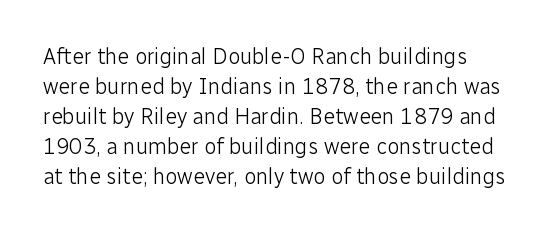
{"italic": "no", "bold": "no", "underline": "no", "line_spacing": "normal", "line_spacing_ratio": 1.36, "letter_spacing": "normal", "letter_spacing_em": 0.0, "glyph_px": 22}
